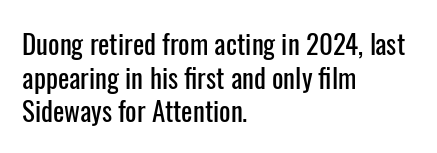
Q: Is the text italic (slanted)? A: No, it is upright.
Q: Is the text underlined? A: No.
Q: How is the paragraph aligned? A: Left-aligned.
Q: Is the spacing between letters normal or unusually wide? A: Normal.
Q: Is the spacing between lines tight, normal or loose? A: Normal.
